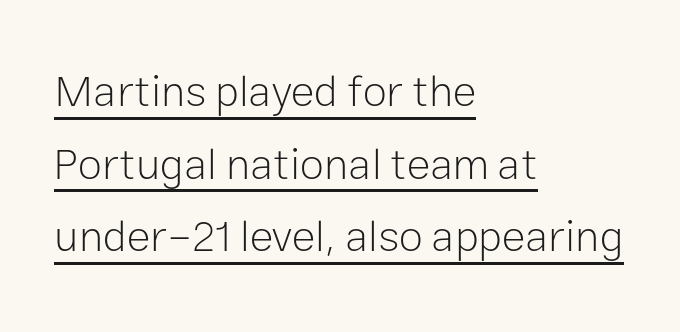
{"serif": "no", "italic": "no", "bold": "no", "weight": "light", "width": "normal", "stroke_contrast": "low", "x_height": "medium", "monospaced": "no", "underline": "yes", "align": "left", "line_spacing": "normal", "line_spacing_ratio": 1.65, "letter_spacing": "normal", "letter_spacing_em": 0.0, "glyph_px": 44}
